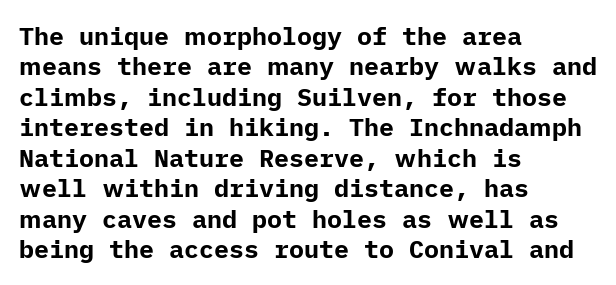
Each line starts at the same left margin while the right side varies. Words appear dense and cohesive because spacing is normal. What weight is shown? A full bold with thick strokes. Nope, not italic — everything's standing straight.
